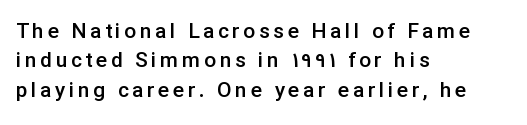
These lines sit exactly where default settings would place them. Words float on clear page, feet unadorned. Posture: upright roman. Caption: multi-line text, flush left, ragged right.
